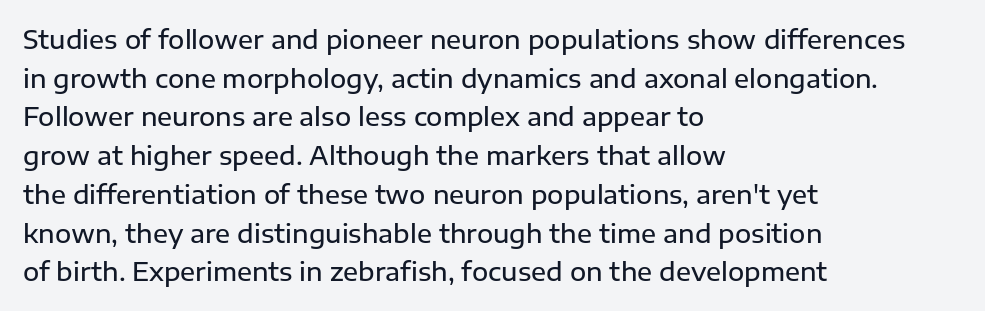
Quick note: underline off. The passage is arranged the way most books set body copy — flush left. Quick note: interline space is typical. Posture: vertical. The letters sit at their default tracking, neither squeezed nor spread.
